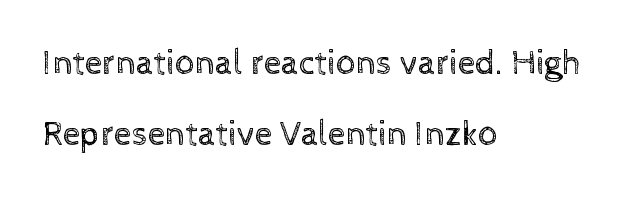
The image shows 35 px regular-weight type, upright; set left-aligned, loose line spacing (2.03x), normal letter spacing, not underlined; a medium x-height.
